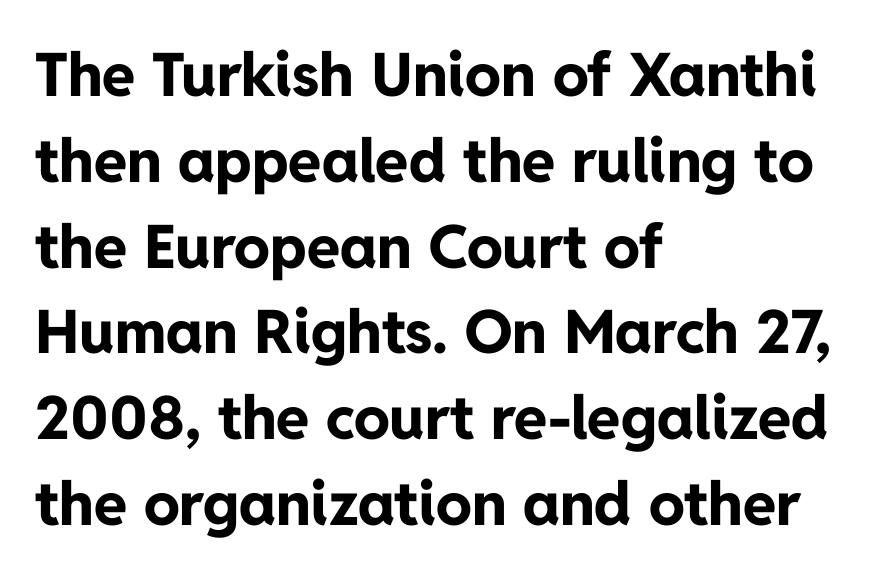
Style check: upright. How heavy is the stroke? Heavy — this is a bold. A typesetter would label this face a sans. If you measured baseline to baseline, you'd find a middling distance.
